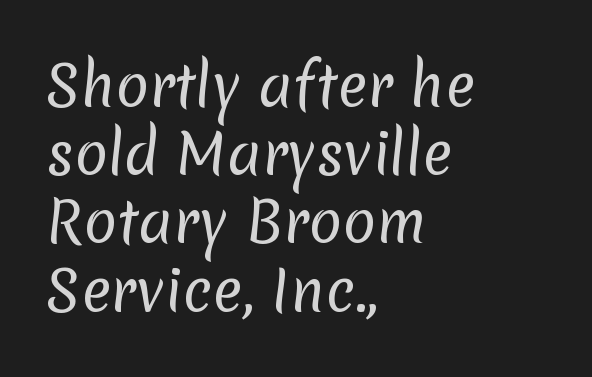
The letters carry no serifs — their stems end cleanly without finishing strokes. Is the letter spacing exaggerated? No — it looks like the ordinary default. This rendering uses left alignment, leaving the right contour irregular. Unmarked baselines from the first word to the last.
